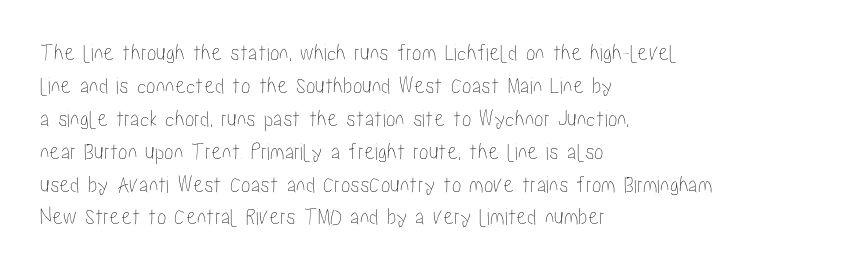
The type sits square on the baseline with zero lean. Students, observe: this is what conventionally led text looks like. Notice how the passage keeps a crisp vertical edge on the left only. Lines of text with bare space underneath.
